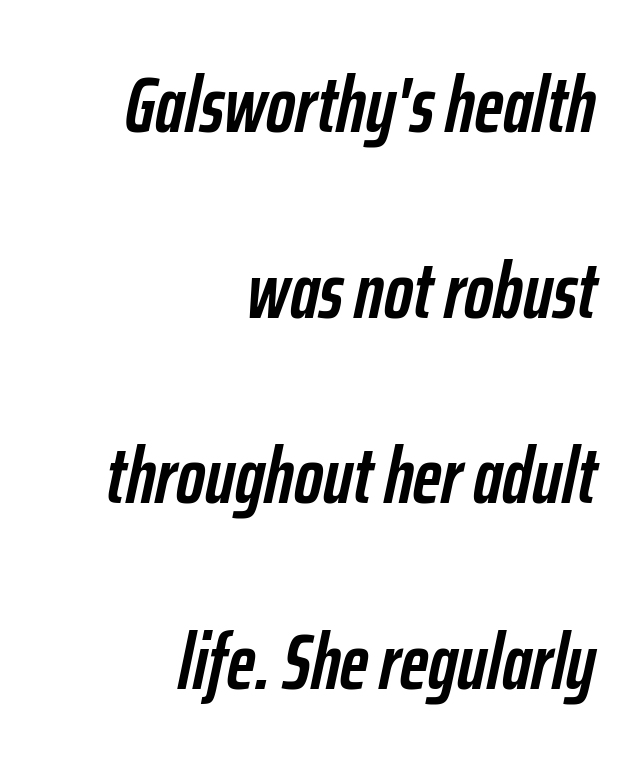
The image shows 78 px semibold, condensed type, italic (leaning right); set right-aligned, loose line spacing (2.38x), normal letter spacing, not underlined; low stroke contrast and a medium x-height.
